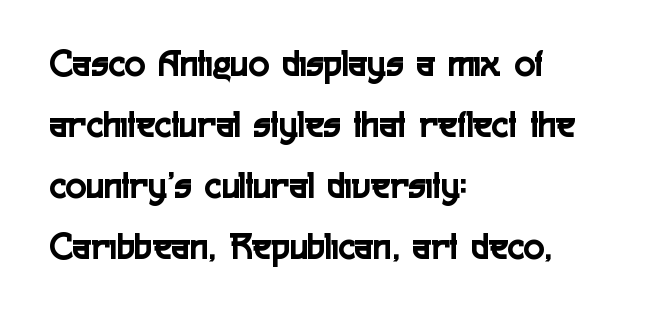
The string is rendered with underlining switched off. The rows are spaced the way most documents space them. Typographically, this falls in the sans-serif category. No italicization has been applied; the sample stays upright. Between one letter and the next there's only the usual sliver of space. The rendering uses natural spacing where letterforms have individual widths.
